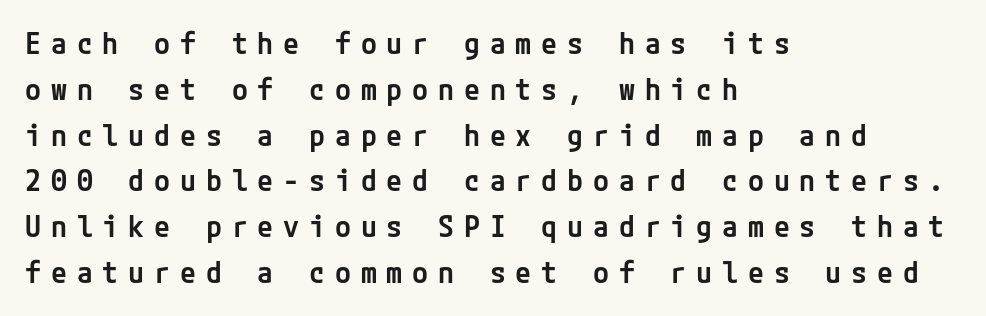
The image shows 29 px semibold sans-serif type, upright; set left-aligned, normal line spacing (1.58x), unusually wide letter spacing (+0.34 em), not underlined; low stroke contrast and a medium x-height.
